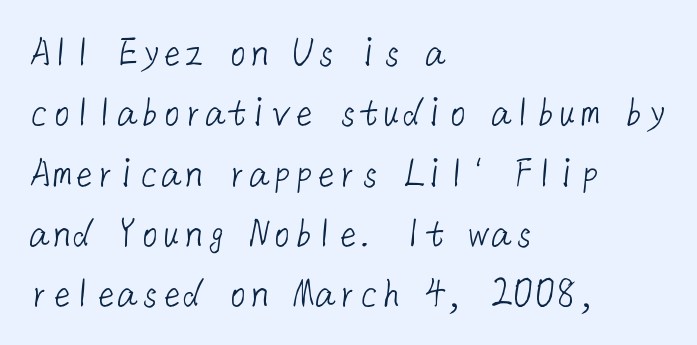
The space between consecutive lines is moderate. The baseline area is clear. Look at the bottom of the vertical strokes: they stop flat, with no serifs. Caption: multi-line text, flush left, ragged right. The font is comparable to plain body text, perhaps lighter. These lines keep a tight, regular rhythm from letter to letter.
